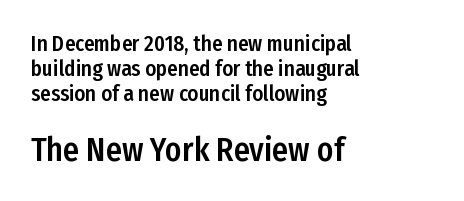
Q: Is the text italic (slanted)? A: No, it is upright.
Q: Is the typeface a serif or a sans-serif typeface? A: Sans-serif.
Q: Is the text underlined? A: No.
Q: How is the paragraph aligned? A: Left-aligned.
Q: Is the spacing between letters normal or unusually wide? A: Normal.
Q: Which block of text is set in a larger size, the first (top) or the second (bottom)? A: The second (bottom) one.
Q: Width (condensed, normal, or wide)? A: Condensed.
Q: Stroke contrast? A: Low.
Q: x-height? A: Medium.
Q: Monospaced? A: No.
